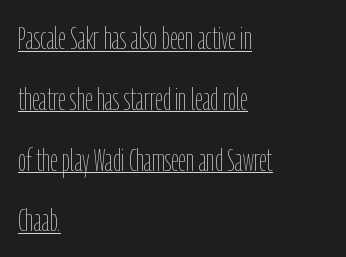
{"italic": "no", "bold": "no", "weight": "thin", "width": "condensed", "stroke_contrast": "low", "x_height": "medium", "monospaced": "no", "underline": "yes", "align": "left", "line_spacing": "loose", "line_spacing_ratio": 1.96, "letter_spacing": "normal", "letter_spacing_em": 0.0, "glyph_px": 31}
